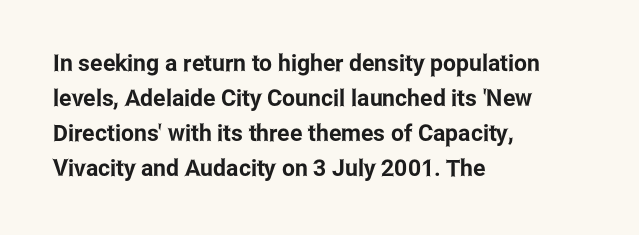
The image shows 23 px text type, upright; set left-aligned, normal line spacing (1.52x), normal letter spacing, not underlined.
